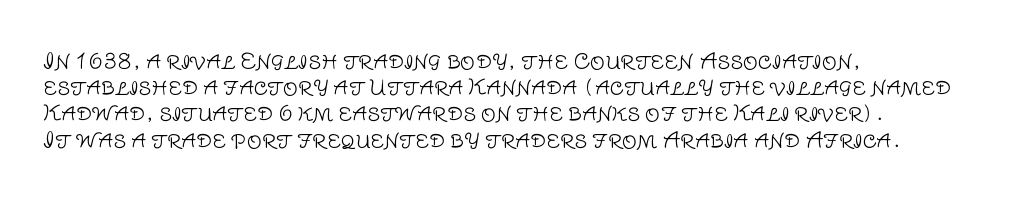
{"bold": "no", "underline": "no", "align": "left", "line_spacing": "normal", "line_spacing_ratio": 1.25, "letter_spacing": "normal", "letter_spacing_em": 0.0, "glyph_px": 21}
